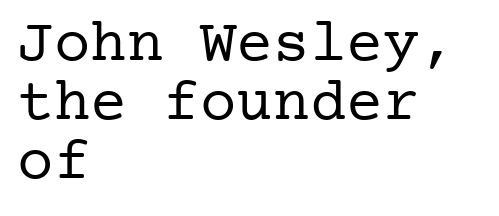
Underlining? Definitely not there. Stroke thickness stays within the range of a standard reading face or lighter. Interline gaps are noticeably narrow in this sample. Vertical strokes here are truly vertical. Observe the ordinary spacing: letters are neighbours, not strangers.
